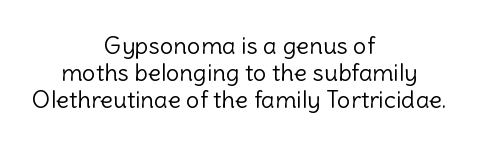
{"italic": "no", "bold": "no", "underline": "no", "align": "center", "line_spacing": "tight", "line_spacing_ratio": 1.13, "letter_spacing": "normal", "letter_spacing_em": 0.0, "glyph_px": 24}
